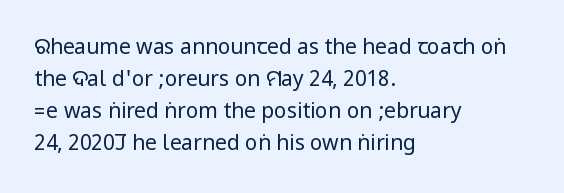
{"italic": "no", "bold": "no", "underline": "no", "align": "left", "line_spacing": "normal", "line_spacing_ratio": 1.52, "letter_spacing": "normal", "letter_spacing_em": 0.0, "glyph_px": 21}
